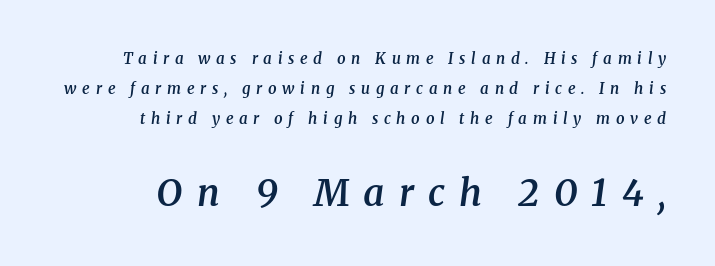
The image shows 37 px semibold serif type, italic (leaning right); set loose line spacing (2.0x), unusually wide letter spacing (+0.38 em), not underlined; the second (bottom) block is 2.47x larger; medium stroke contrast and a medium x-height.
